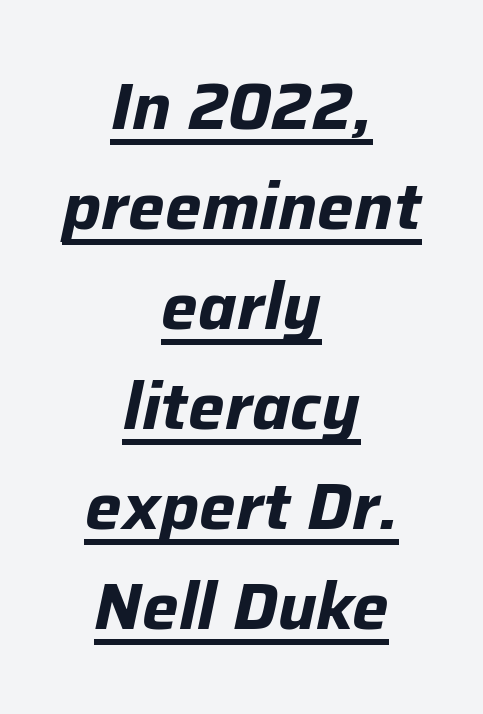
Q: Is the text bold? A: Yes.
Q: Is the text italic (slanted)? A: Yes, it leans right by about 12 degrees.
Q: Is the text underlined? A: Yes.
Q: How is the paragraph aligned? A: Centered.
Q: Is the spacing between letters normal or unusually wide? A: Normal.
Q: Is the spacing between lines tight, normal or loose? A: Normal.
Q: Width (condensed, normal, or wide)? A: Normal.
Q: Stroke contrast? A: Low.
Q: x-height? A: Medium.
Q: Monospaced? A: No.
